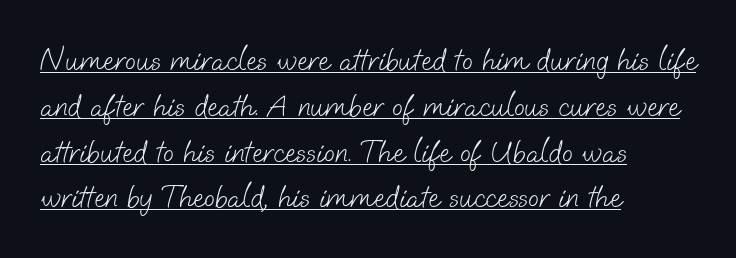
Q: Is the text bold? A: No.
Q: Is the typeface a serif or a sans-serif typeface? A: Sans-serif.
Q: Is the text underlined? A: Yes.
Q: How is the paragraph aligned? A: Left-aligned.
Q: Is the spacing between letters normal or unusually wide? A: Normal.
Q: Is the spacing between lines tight, normal or loose? A: Normal.
Q: Width (condensed, normal, or wide)? A: Normal.
Q: Stroke contrast? A: Low.
Q: x-height? A: Small.
Q: Monospaced? A: No.
